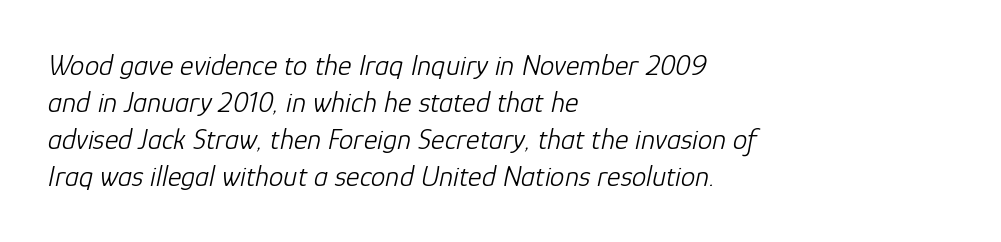
Q: Is the text bold? A: No.
Q: Is the text italic (slanted)? A: Yes, it leans right by about 12 degrees.
Q: Is the text underlined? A: No.
Q: How is the paragraph aligned? A: Left-aligned.
Q: Is the spacing between letters normal or unusually wide? A: Normal.
Q: Is the spacing between lines tight, normal or loose? A: Normal.
Q: Width (condensed, normal, or wide)? A: Normal.
Q: Stroke contrast? A: Low.
Q: x-height? A: Medium.
Q: Monospaced? A: No.
